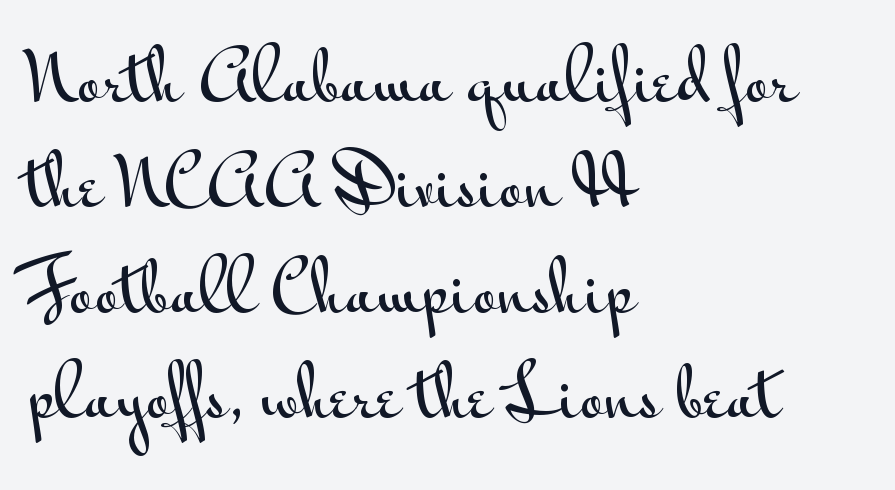
{"serif": "no", "width": "wide", "stroke_contrast": "medium", "x_height": "small", "monospaced": "no", "underline": "no", "align": "left", "line_spacing": "normal", "line_spacing_ratio": 1.55, "letter_spacing": "normal", "letter_spacing_em": 0.0, "glyph_px": 68}
